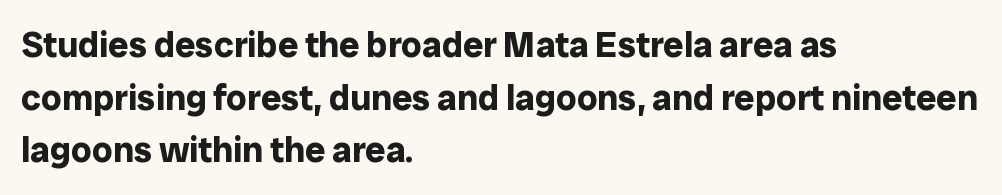
Evenly set lines give the paragraph a standard silhouette. Note: no serifs on the glyphs. The axis of the letterforms is exactly vertical. The typesetter chose a ragged-right arrangement here. Descenders hang freely into open space. A full-strength bold gives these letters their thick strokes.
